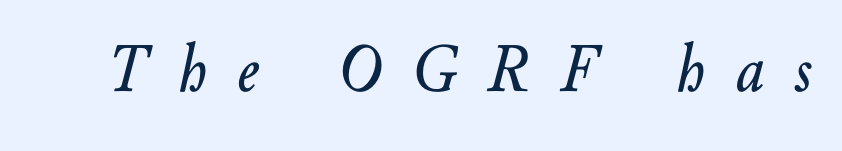
The string is rendered with underlining switched off. In terms of letterspacing, this is a distinctly airy, spread setting. Character widths vary here, with narrow letters taking less room than wide ones. Slant detected: the letters are inclined.
